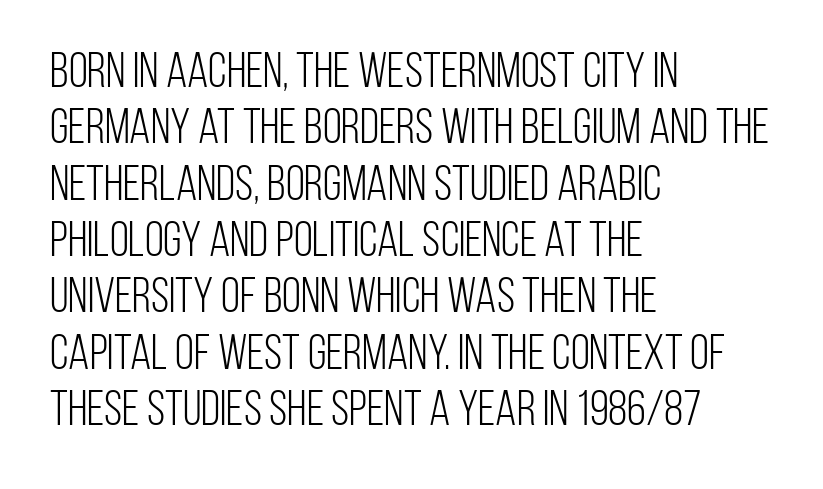
The image shows 49 px light, condensed sans-serif type, upright; set left-aligned, tight line spacing (1.15x), normal letter spacing, not underlined; low stroke contrast and a large x-height.
